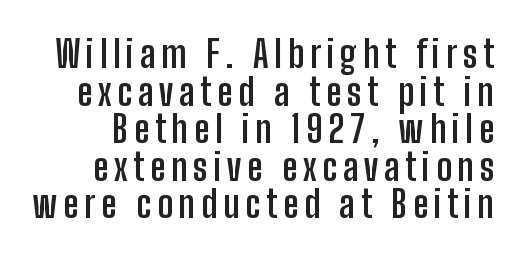
{"serif": "no", "italic": "no", "bold": "yes", "weight": "semibold", "width": "condensed", "stroke_contrast": "low", "x_height": "medium", "monospaced": "no", "underline": "no", "line_spacing": "tight", "line_spacing_ratio": 0.99, "glyph_px": 38}
